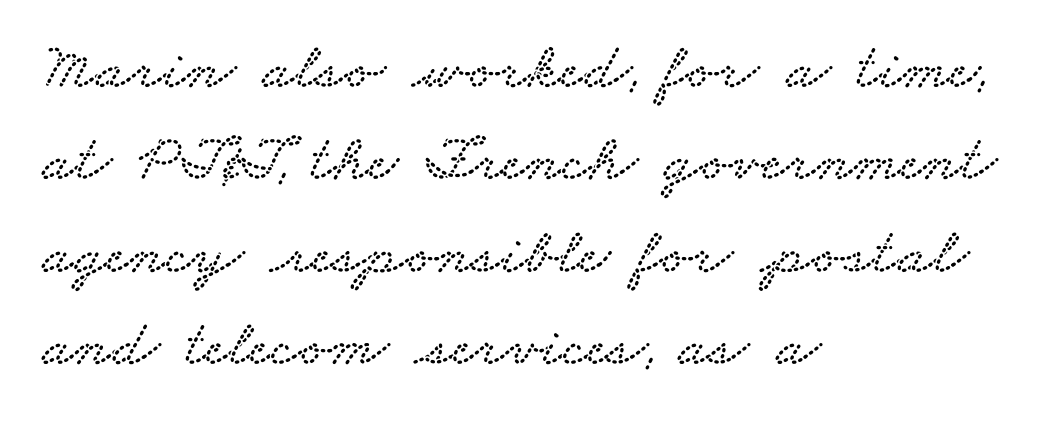
Q: Is the typeface a serif or a sans-serif typeface? A: Serif.
Q: Is the text underlined? A: No.
Q: How is the paragraph aligned? A: Left-aligned.
Q: Is the spacing between letters normal or unusually wide? A: Normal.
Q: Is the spacing between lines tight, normal or loose? A: Normal.
Q: Width (condensed, normal, or wide)? A: Wide.
Q: Stroke contrast? A: Low.
Q: x-height? A: Small.
Q: Monospaced? A: No.
